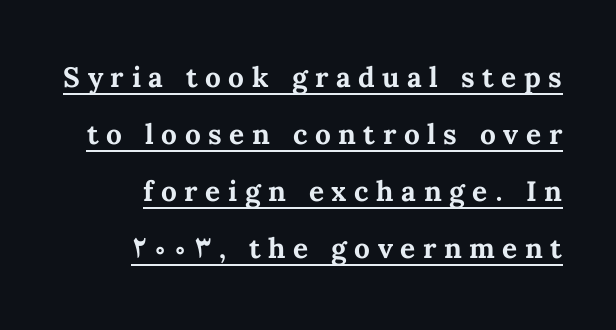
{"italic": "no", "bold": "yes", "weight": "bold", "width": "normal", "stroke_contrast": "medium", "x_height": "medium", "monospaced": "no", "underline": "yes", "align": "right", "line_spacing": "loose", "line_spacing_ratio": 2.04, "letter_spacing": "wide", "letter_spacing_em": 0.27, "glyph_px": 28}
